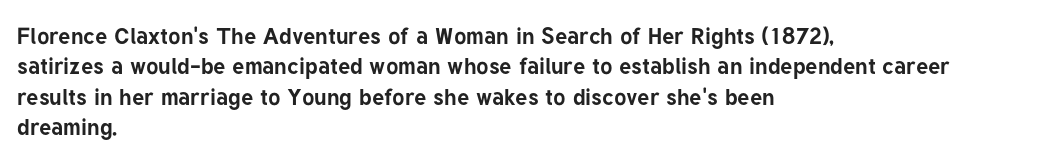
The image shows 23 px bold type, upright; set left-aligned, normal line spacing (1.32x), normal letter spacing, not underlined.
